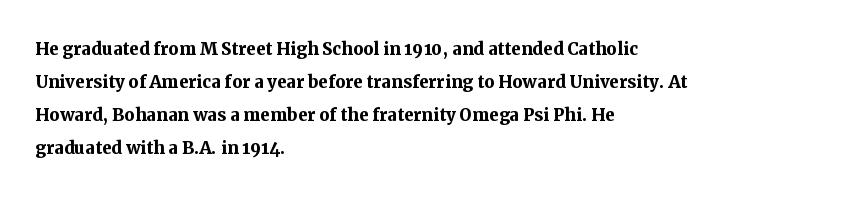
This sample keeps an unexceptional amount of space between lines. Strokes here are thick enough to call this a true bold. A student would call this left alignment; a typographer would say flush left, rag right. You can tell it's not italic because the verticals are truly vertical.
